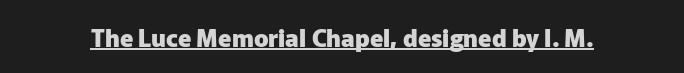
Students, observe the line beneath the letters — that is underlining. Upright lettering throughout. Summary of weight: heavy, a full bold. Here the glyphs are tracked normally, forming tight word shapes.
